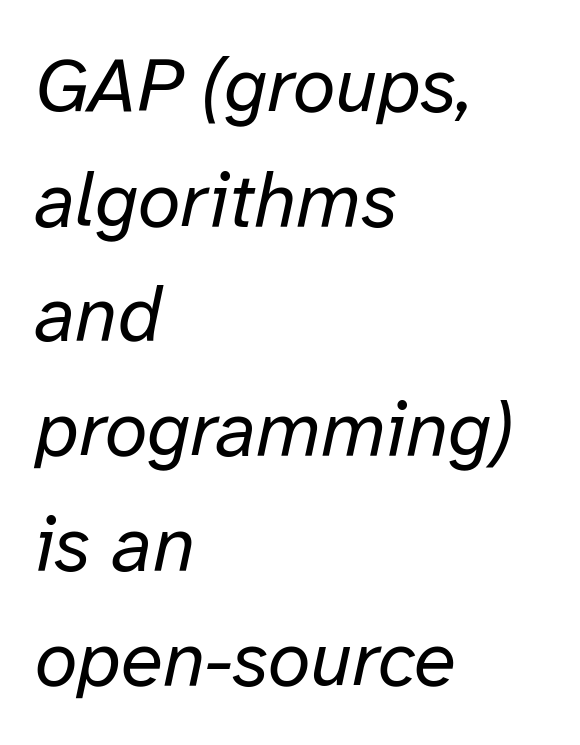
Q: Is the text bold? A: No.
Q: Is the text italic (slanted)? A: Yes, it leans right by about 12 degrees.
Q: Is the text underlined? A: No.
Q: How is the paragraph aligned? A: Left-aligned.
Q: Is the spacing between letters normal or unusually wide? A: Normal.
Q: Is the spacing between lines tight, normal or loose? A: Normal.
Q: Width (condensed, normal, or wide)? A: Normal.
Q: Stroke contrast? A: Low.
Q: x-height? A: Medium.
Q: Monospaced? A: No.
